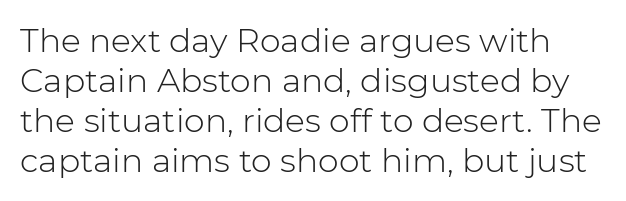
The font is comparable to plain body text, perhaps lighter. Posture: upright roman. Nobody drew a line under any word here. Inter-character spacing is left at the font's built-in metrics. To sum up the face: it is a sans, with no serifs. The letters advance in unequal steps, a hallmark of proportional type.
